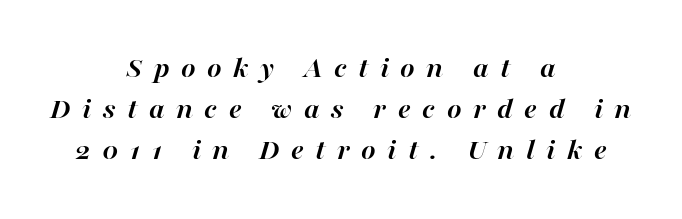
Horizontal alignment here is central, giving a formal, balanced look. Does extra space separate the letters? Yes, quite a lot of it. Only glyphs here, with clear space below each row. The letters advance in unequal steps, a hallmark of proportional type. Vertically, the passage feels balanced, rows spaced as you'd expect. Observe the lean: these are italic letterforms.
